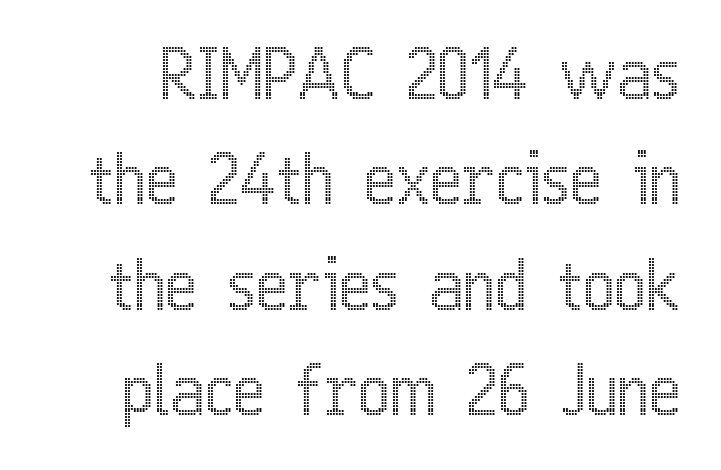
{"italic": "no", "width": "condensed", "x_height": "medium", "monospaced": "no", "underline": "no", "line_spacing": "normal", "line_spacing_ratio": 1.55, "letter_spacing": "normal", "letter_spacing_em": 0.0, "glyph_px": 68}
